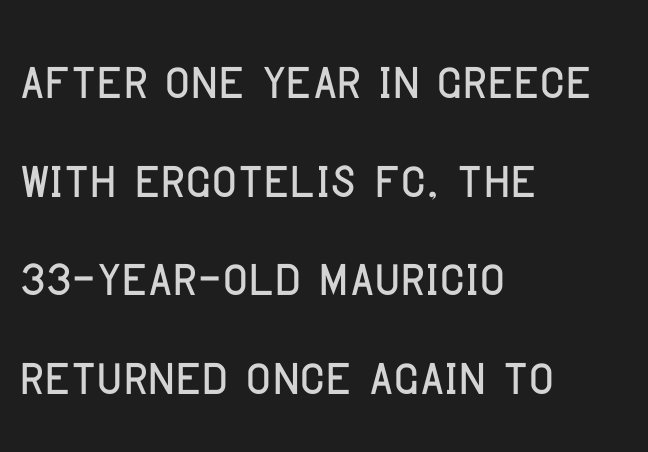
Q: Is the text italic (slanted)? A: No, it is upright.
Q: Is the typeface a serif or a sans-serif typeface? A: Sans-serif.
Q: Is the text underlined? A: No.
Q: How is the paragraph aligned? A: Left-aligned.
Q: Is the spacing between letters normal or unusually wide? A: Normal.
Q: Is the spacing between lines tight, normal or loose? A: Normal.
Q: Width (condensed, normal, or wide)? A: Condensed.
Q: Stroke contrast? A: Low.
Q: x-height? A: Large.
Q: Monospaced? A: No.
